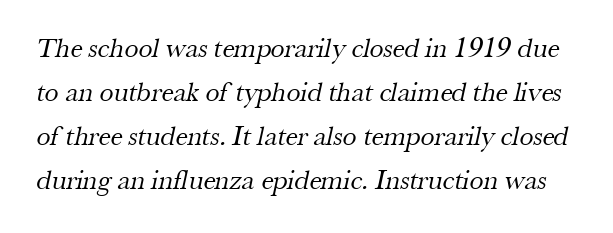
Q: Is the text bold? A: No.
Q: Is the typeface a serif or a sans-serif typeface? A: Serif.
Q: Is the text underlined? A: No.
Q: Is the spacing between letters normal or unusually wide? A: Normal.
Q: Is the spacing between lines tight, normal or loose? A: Normal.
Q: Width (condensed, normal, or wide)? A: Normal.
Q: Stroke contrast? A: Medium.
Q: x-height? A: Small.
Q: Monospaced? A: No.
